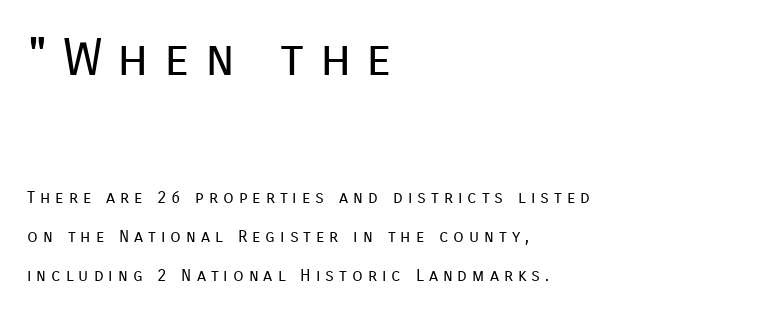
Q: Is the text bold? A: No.
Q: Is the text italic (slanted)? A: No, it is upright.
Q: Is the typeface a serif or a sans-serif typeface? A: Sans-serif.
Q: Is the text underlined? A: No.
Q: How is the paragraph aligned? A: Left-aligned.
Q: Is the spacing between letters normal or unusually wide? A: Unusually wide.
Q: Is the spacing between lines tight, normal or loose? A: Loose.
Q: Which block of text is set in a larger size, the first (top) or the second (bottom)? A: The first (top) one.
Q: Width (condensed, normal, or wide)? A: Normal.
Q: Stroke contrast? A: Low.
Q: x-height? A: Medium.
Q: Monospaced? A: No.
